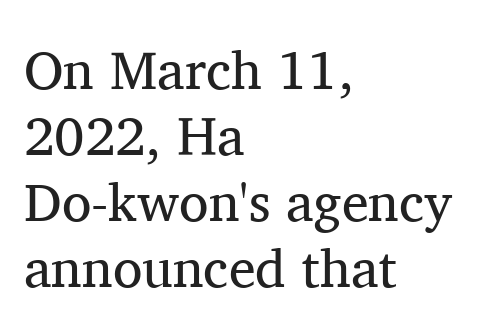
Q: Is the text bold? A: No.
Q: Is the text italic (slanted)? A: No, it is upright.
Q: Is the typeface a serif or a sans-serif typeface? A: Serif.
Q: Is the text underlined? A: No.
Q: How is the paragraph aligned? A: Left-aligned.
Q: Is the spacing between letters normal or unusually wide? A: Normal.
Q: Width (condensed, normal, or wide)? A: Normal.
Q: Stroke contrast? A: Medium.
Q: x-height? A: Medium.
Q: Monospaced? A: No.
